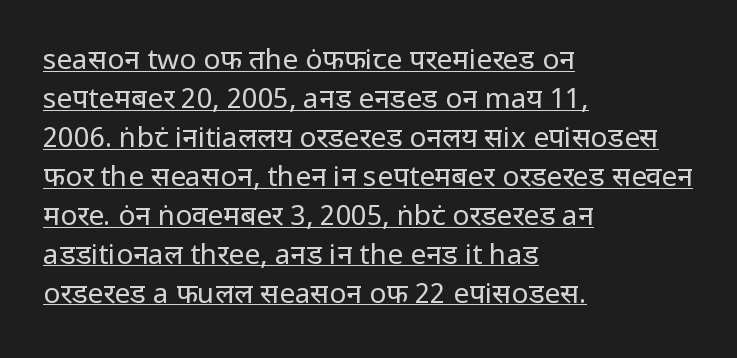
The image shows 28 px regular-weight sans-serif type, upright; set left-aligned, normal line spacing (1.39x), normal letter spacing, underlined; low stroke contrast and a medium x-height.
